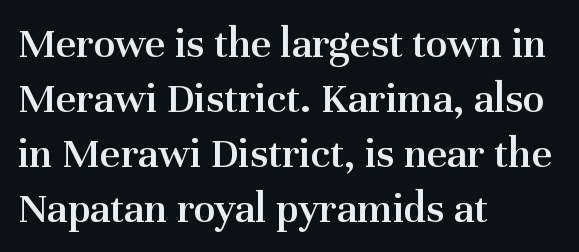
To sum up the face: it has serifs. The string is rendered with underlining switched off. The vertical gap from one line to the next is medium. Which margin do the lines hug? The left one — the right edge is uneven. Firm but not heavy-handed strokes: this text is semibold. Honestly, the letter spacing is just normal — you wouldn't notice it.
